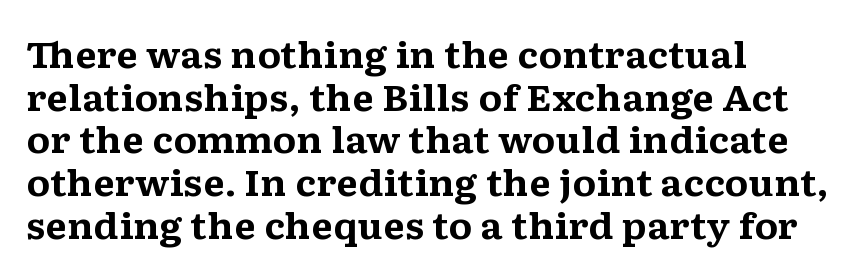
{"serif": "yes", "italic": "no", "bold": "yes", "weight": "bold", "width": "wide", "stroke_contrast": "medium", "x_height": "medium", "monospaced": "no", "underline": "no", "align": "left", "line_spacing_ratio": 1.22, "letter_spacing": "normal", "letter_spacing_em": 0.0, "glyph_px": 35}
